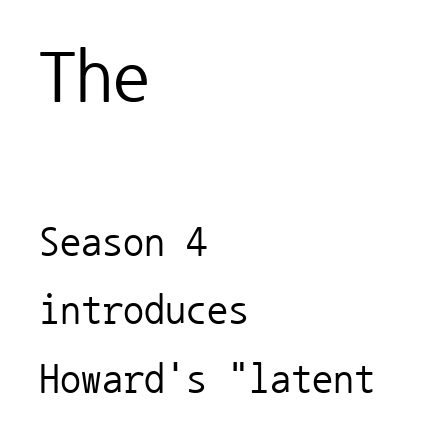
Q: Is the text bold? A: No.
Q: Is the text italic (slanted)? A: No, it is upright.
Q: Is the typeface a serif or a sans-serif typeface? A: Sans-serif.
Q: Is the text underlined? A: No.
Q: How is the paragraph aligned? A: Left-aligned.
Q: Is the spacing between letters normal or unusually wide? A: Normal.
Q: Is the spacing between lines tight, normal or loose? A: Normal.
Q: Which block of text is set in a larger size, the first (top) or the second (bottom)? A: The first (top) one.
Q: Width (condensed, normal, or wide)? A: Normal.
Q: Stroke contrast? A: Low.
Q: x-height? A: Medium.
Q: Monospaced? A: Yes.
